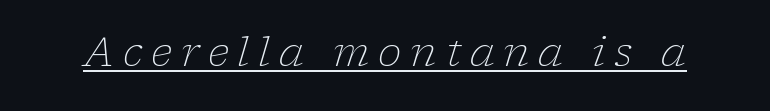
Caption: lettering with a line underneath. Font category for this specimen: serif. Stroke mass is kept to a normal reading level or below. The face used here has a pronounced slope to its letters.
